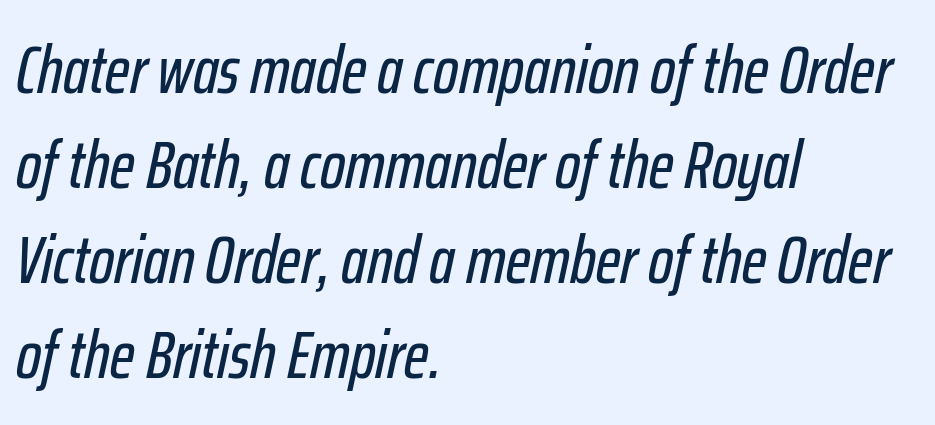
The image shows 67 px condensed type, italic (leaning right); set left-aligned, normal line spacing (1.42x), normal letter spacing, not underlined; low stroke contrast and a medium x-height.
